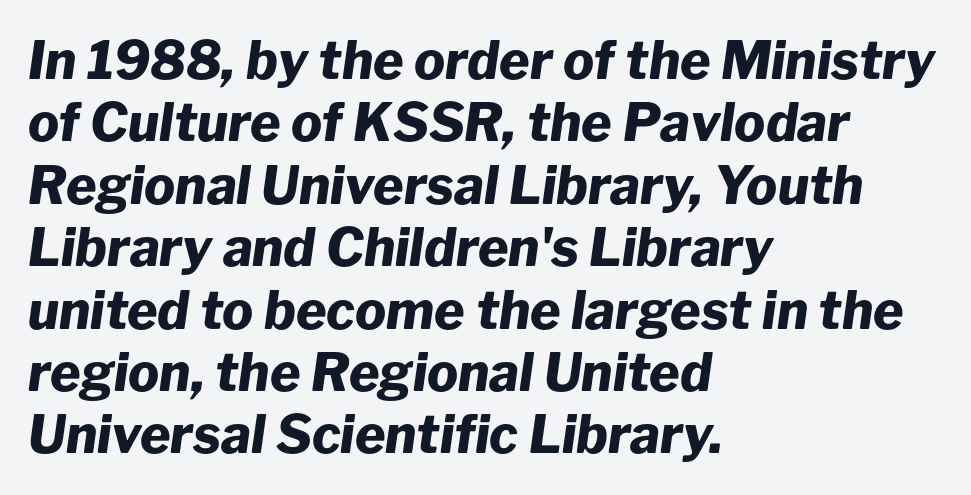
Q: Is the text bold? A: Yes.
Q: Is the text italic (slanted)? A: Yes, it leans right by about 8 degrees.
Q: Is the text underlined? A: No.
Q: How is the paragraph aligned? A: Left-aligned.
Q: Is the spacing between letters normal or unusually wide? A: Normal.
Q: Width (condensed, normal, or wide)? A: Normal.
Q: Stroke contrast? A: Low.
Q: x-height? A: Medium.
Q: Monospaced? A: No.
